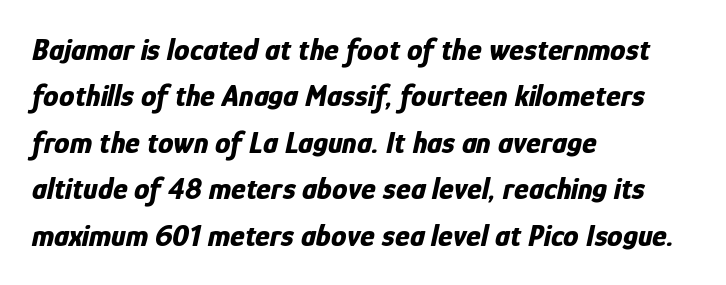
Q: Is the text bold? A: Yes.
Q: Is the text italic (slanted)? A: Yes, it leans right by about 12 degrees.
Q: Is the text underlined? A: No.
Q: How is the paragraph aligned? A: Left-aligned.
Q: Is the spacing between letters normal or unusually wide? A: Normal.
Q: Is the spacing between lines tight, normal or loose? A: Normal.
Q: Width (condensed, normal, or wide)? A: Condensed.
Q: Stroke contrast? A: Low.
Q: x-height? A: Medium.
Q: Monospaced? A: No.
